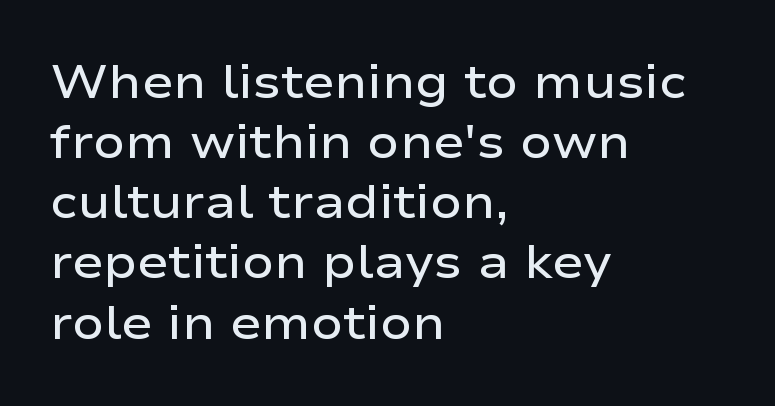
The image shows 47 px semibold, wide sans-serif type, upright; set left-aligned, normal line spacing (1.28x), normal letter spacing, not underlined; low stroke contrast and a medium x-height.
